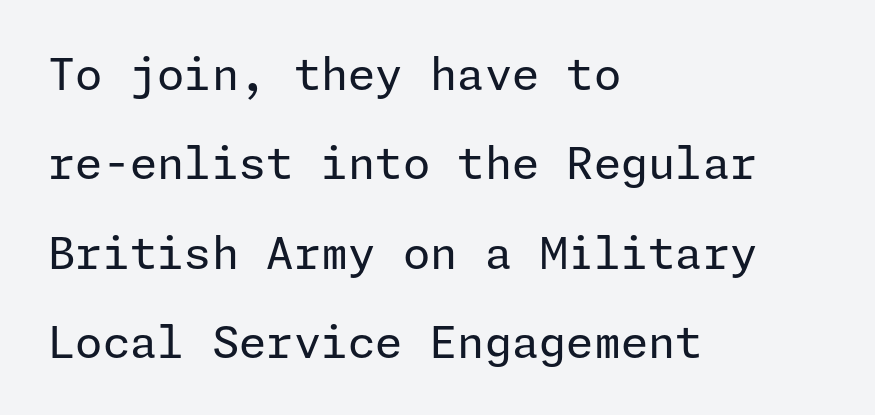
{"serif": "no", "italic": "no", "bold": "no", "weight": "regular", "width": "normal", "stroke_contrast": "low", "x_height": "medium", "underline": "no", "align": "left", "line_spacing": "loose", "line_spacing_ratio": 2.03, "letter_spacing": "normal", "letter_spacing_em": 0.0, "glyph_px": 44}
